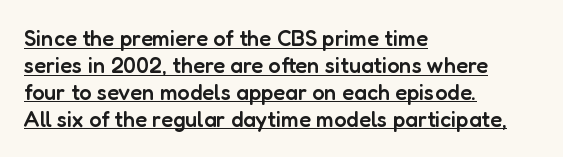
The image shows 22 px text type, upright; set left-aligned, line spacing 1.22x, normal letter spacing, underlined.
